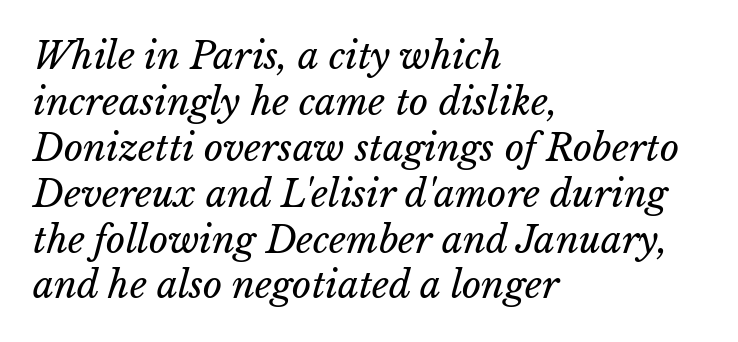
{"italic": "yes", "lean": "right", "slant_degrees": 15, "bold": "no", "weight": "regular", "width": "normal", "stroke_contrast": "low", "x_height": "medium", "monospaced": "no", "underline": "no", "align": "left", "line_spacing_ratio": 1.24, "letter_spacing": "normal", "letter_spacing_em": 0.0, "glyph_px": 37}
